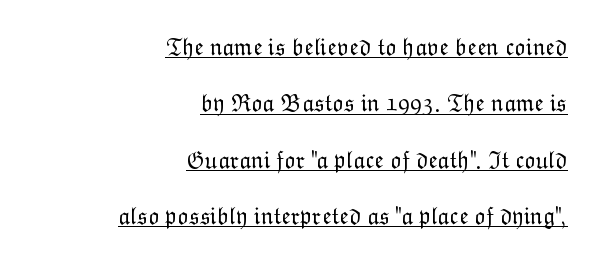
The passage is arranged like a letterhead date or caption credit — flush right. The rendering uses the underline text-decoration. The lettering holds an erect, upright posture throughout. Each word holds together tightly as a unit, with standard inter-letter gaps.
